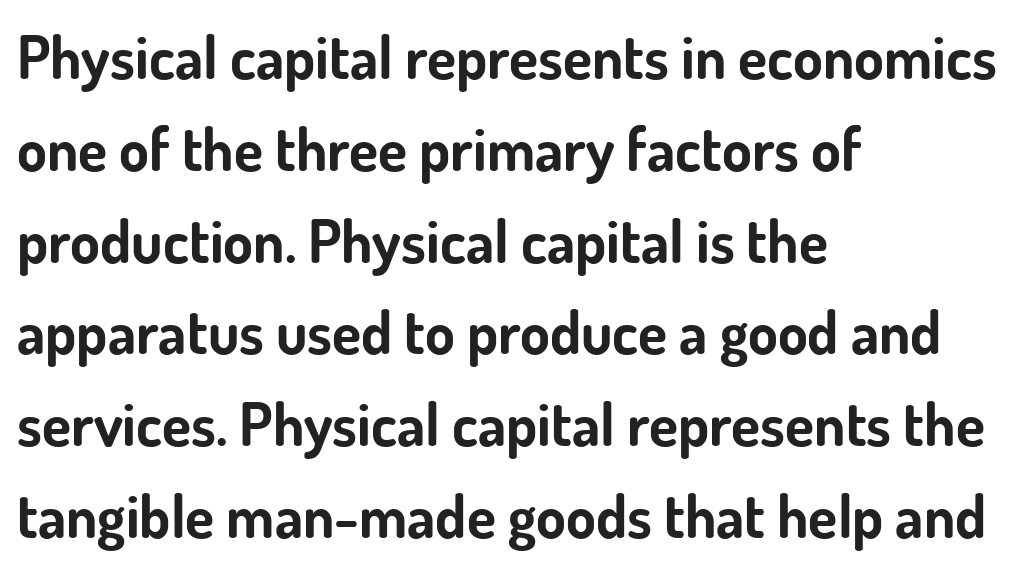
Letterform terminals end flat and unadorned throughout the passage. These lines carry a lot of weight — the face is fully bold. Students, observe: this is what conventionally led text looks like. The type is set solid horizontally, with unmodified tracking. Think of a printed novel: that variable character pitch is what you see here.
